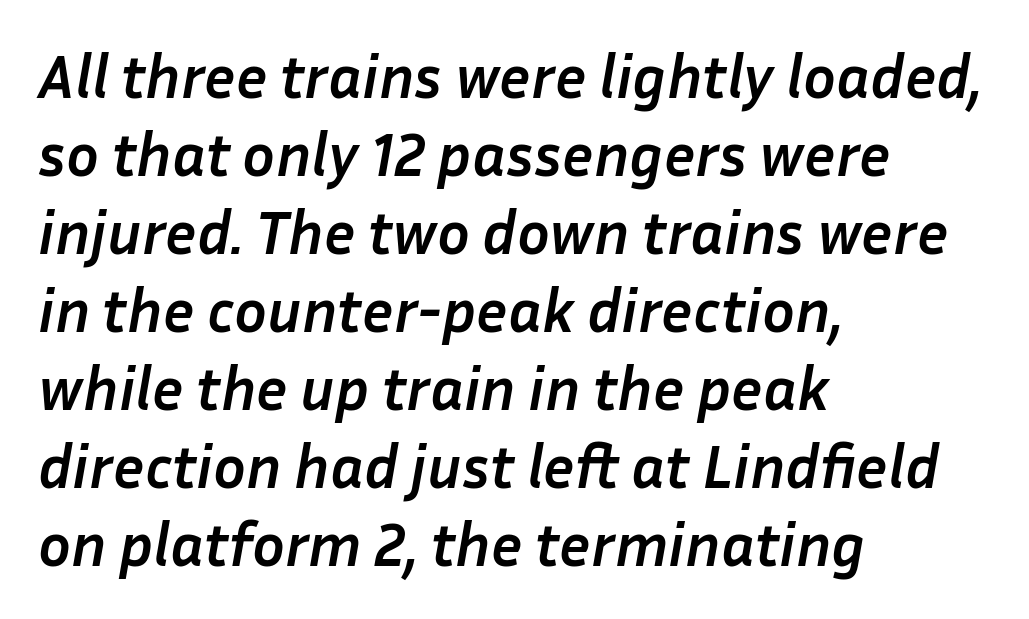
Q: Is the text bold? A: Yes.
Q: Is the text italic (slanted)? A: Yes, it leans right by about 10 degrees.
Q: Is the text underlined? A: No.
Q: How is the paragraph aligned? A: Left-aligned.
Q: Is the spacing between letters normal or unusually wide? A: Normal.
Q: Is the spacing between lines tight, normal or loose? A: Normal.
Q: Width (condensed, normal, or wide)? A: Normal.
Q: Stroke contrast? A: Low.
Q: x-height? A: Medium.
Q: Monospaced? A: No.
